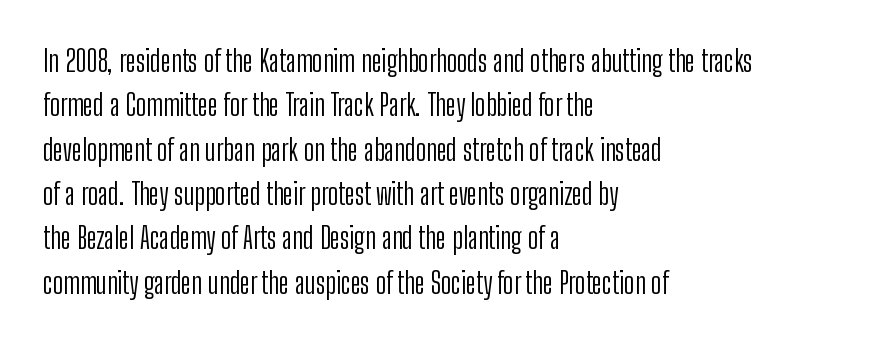
Note the varied advance widths — an 'i' is clearly narrower than an 'm'. The baseline area is clear. A student would call this left alignment; a typographer would say flush left, rag right. Look at the tracking — it's just the regular setting, nothing added. The type sits square on the baseline with zero lean. Serifs: no, the terminals of the letterforms are clean.
